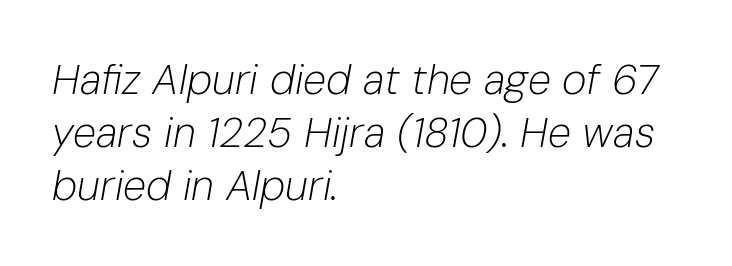
Q: Is the text bold? A: No.
Q: Is the text italic (slanted)? A: Yes, it leans right by about 10 degrees.
Q: Is the text underlined? A: No.
Q: How is the paragraph aligned? A: Left-aligned.
Q: Is the spacing between letters normal or unusually wide? A: Normal.
Q: Is the spacing between lines tight, normal or loose? A: Normal.
Q: Width (condensed, normal, or wide)? A: Normal.
Q: Stroke contrast? A: Low.
Q: x-height? A: Medium.
Q: Monospaced? A: No.
